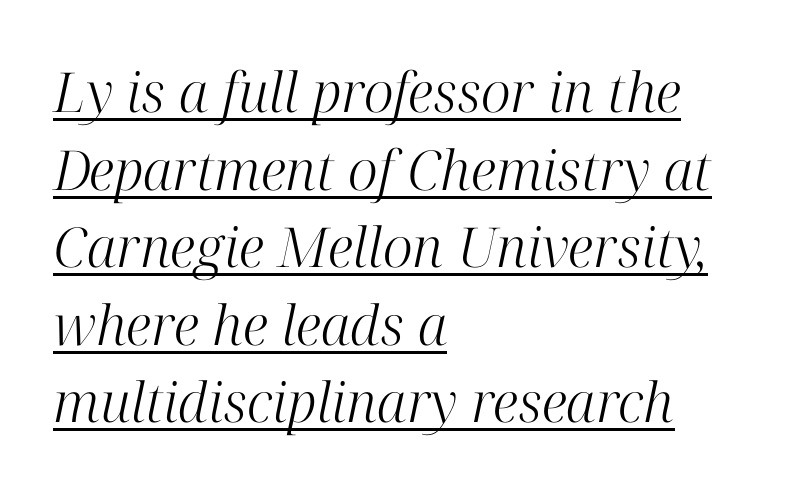
{"serif": "yes", "italic": "yes", "lean": "right", "slant_degrees": 12, "bold": "no", "weight": "light", "width": "normal", "stroke_contrast": "high", "x_height": "medium", "monospaced": "no", "underline": "yes", "align": "left", "line_spacing": "normal", "line_spacing_ratio": 1.41, "letter_spacing": "normal", "letter_spacing_em": 0.0, "glyph_px": 55}
